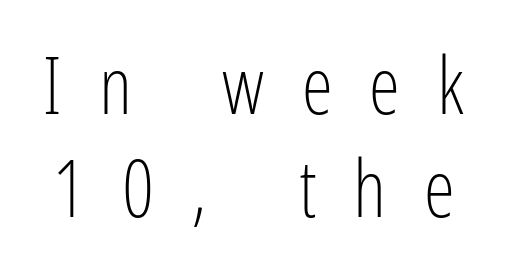
Letters have the restrained weight of plain body copy at most. The passage shown is typed in a proportional face where columns would drift. A normal amount of white space separates one row of letters from the next. The letters stand upright; this is a roman face. The characters display no serif detailing; their extremities are plain.
